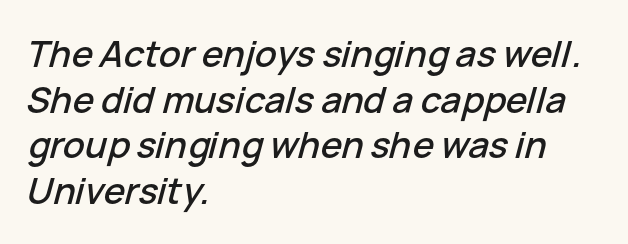
Q: Is the text italic (slanted)? A: Yes, it leans right by about 15 degrees.
Q: Is the text underlined? A: No.
Q: How is the paragraph aligned? A: Left-aligned.
Q: Is the spacing between letters normal or unusually wide? A: Normal.
Q: Is the spacing between lines tight, normal or loose? A: Normal.
Q: Width (condensed, normal, or wide)? A: Normal.
Q: Stroke contrast? A: Low.
Q: x-height? A: Medium.
Q: Monospaced? A: No.
